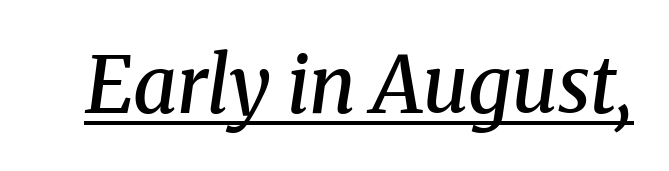
{"serif": "yes", "italic": "yes", "lean": "right", "slant_degrees": 8, "bold": "semi", "weight": "semibold", "width": "normal", "stroke_contrast": "medium", "x_height": "medium", "monospaced": "no", "underline": "yes", "letter_spacing": "normal", "letter_spacing_em": 0.0, "glyph_px": 78}
